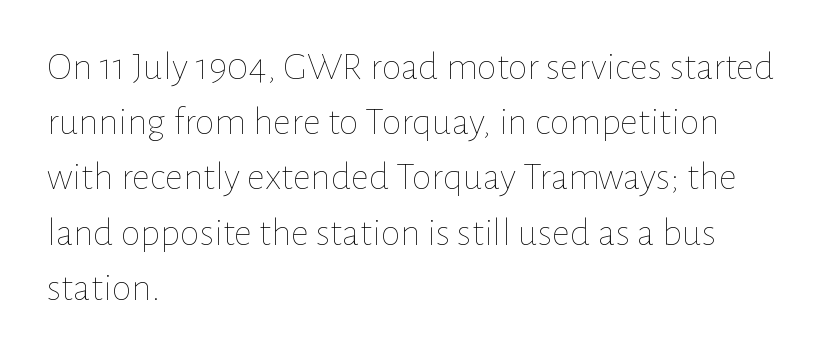
{"italic": "no", "bold": "no", "weight": "thin", "width": "normal", "stroke_contrast": "low", "x_height": "medium", "monospaced": "no", "underline": "no", "align": "left", "line_spacing": "normal", "line_spacing_ratio": 1.38, "letter_spacing": "normal", "letter_spacing_em": 0.0, "glyph_px": 40}
